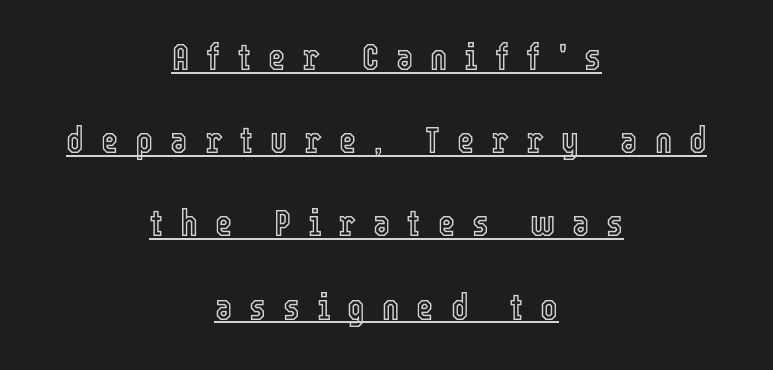
These lines stack symmetrically, like a column narrowing and widening about its center. If you drew a line through each stem, it would be perfectly vertical. The rendered words wear a rule along their underside. Leading: increased.
